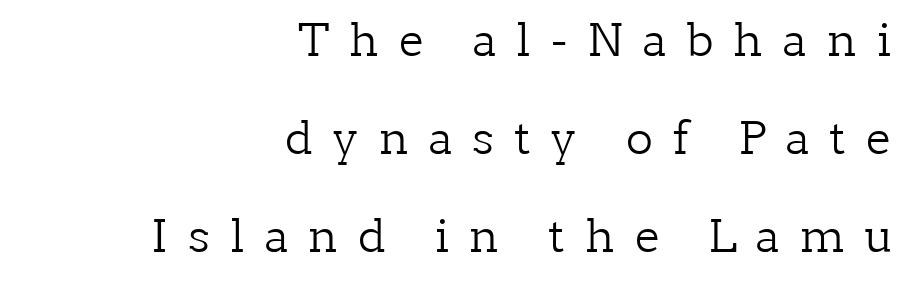
{"serif": "yes", "italic": "no", "bold": "no", "weight": "light", "width": "normal", "stroke_contrast": "low", "x_height": "medium", "monospaced": "no", "underline": "no", "align": "right", "line_spacing": "loose", "line_spacing_ratio": 2.18, "letter_spacing": "wide", "letter_spacing_em": 0.45, "glyph_px": 45}
